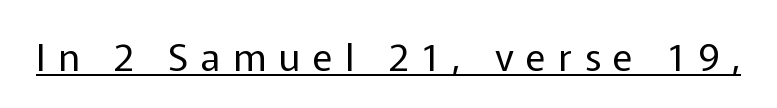
{"serif": "no", "italic": "no", "bold": "no", "weight": "regular", "width": "normal", "stroke_contrast": "low", "x_height": "medium", "monospaced": "no", "underline": "yes", "letter_spacing": "wide", "letter_spacing_em": 0.33, "glyph_px": 38}
